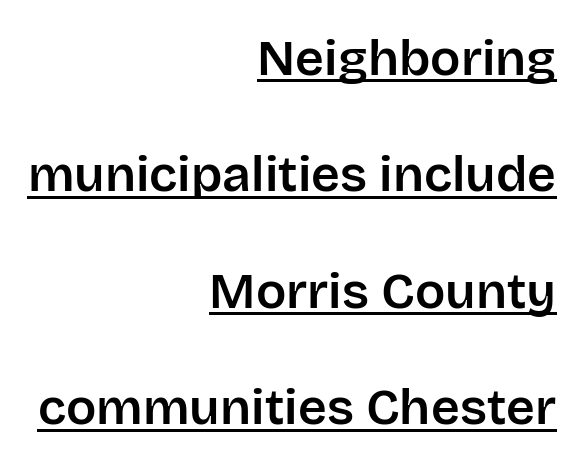
{"serif": "no", "italic": "no", "width": "normal", "stroke_contrast": "low", "x_height": "large", "monospaced": "no", "underline": "yes", "align": "right", "line_spacing": "loose", "line_spacing_ratio": 2.33, "letter_spacing": "normal", "letter_spacing_em": 0.0, "glyph_px": 50}
